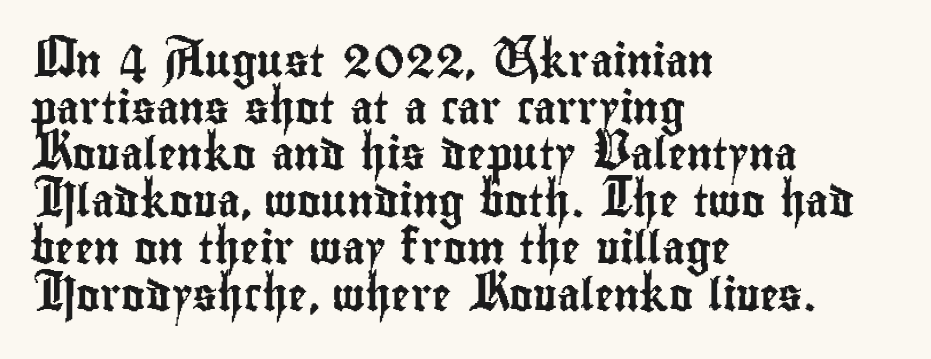
Varying glyph widths throughout — classic text-font behaviour. Visually the block forms a straight wall on the left and a jagged coastline on the right. How would I describe the line gaps? Plain and ordinary. Tall strokes in this sample are plumb rather than angled. Inter-character spacing is left at the font's built-in metrics. Beneath every word, the page is bare.
